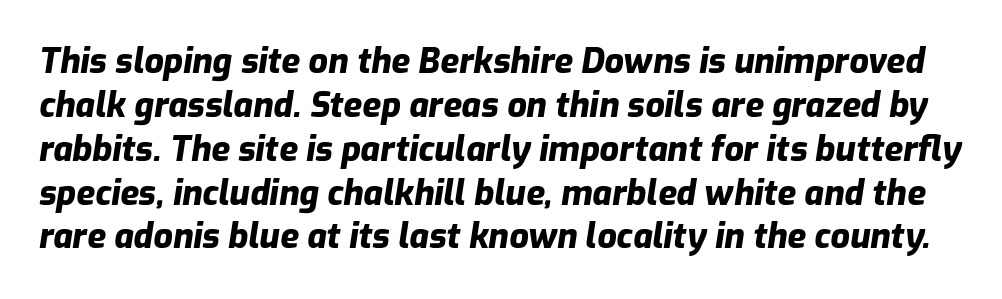
The image shows 34 px heavy type, italic (leaning right); set normal line spacing (1.29x), normal letter spacing, not underlined; low stroke contrast and a medium x-height.
